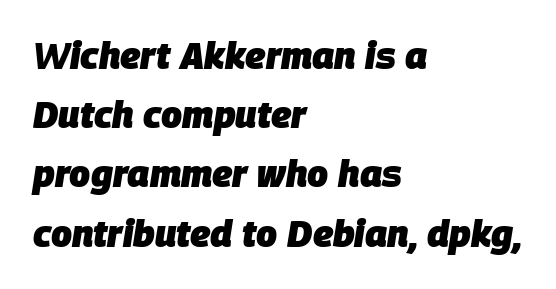
Q: Is the text bold? A: Yes.
Q: Is the text italic (slanted)? A: Yes, it leans right by about 9 degrees.
Q: Is the text underlined? A: No.
Q: How is the paragraph aligned? A: Left-aligned.
Q: Is the spacing between letters normal or unusually wide? A: Normal.
Q: Is the spacing between lines tight, normal or loose? A: Normal.
Q: Width (condensed, normal, or wide)? A: Normal.
Q: Stroke contrast? A: Low.
Q: x-height? A: Large.
Q: Monospaced? A: No.
